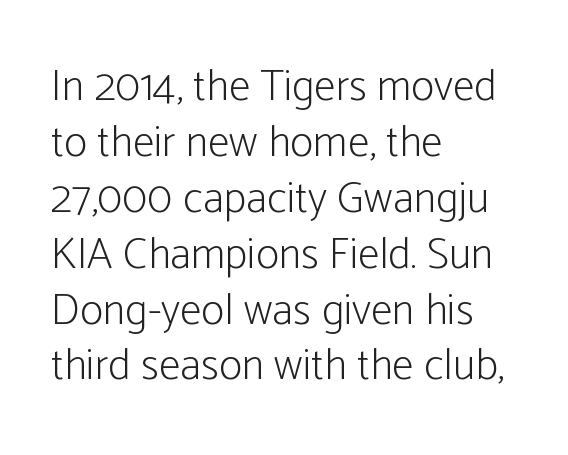
{"serif": "no", "italic": "no", "bold": "no", "weight": "light", "width": "condensed", "stroke_contrast": "low", "x_height": "medium", "monospaced": "no", "underline": "no", "align": "left", "line_spacing": "normal", "line_spacing_ratio": 1.27, "letter_spacing": "normal", "letter_spacing_em": 0.0, "glyph_px": 44}
